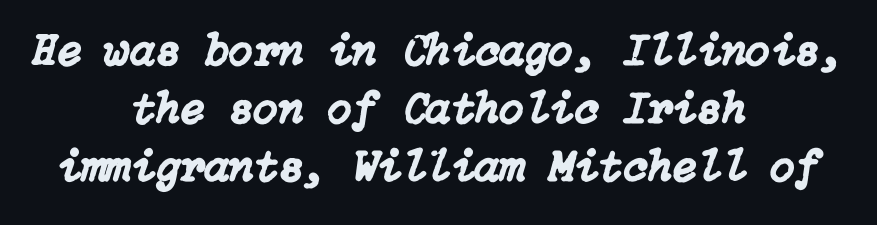
Q: Is the text italic (slanted)? A: Yes, it leans right by about 15 degrees.
Q: Is the text underlined? A: No.
Q: How is the paragraph aligned? A: Centered.
Q: Is the spacing between letters normal or unusually wide? A: Normal.
Q: Is the spacing between lines tight, normal or loose? A: Normal.
Q: Width (condensed, normal, or wide)? A: Normal.
Q: Stroke contrast? A: Low.
Q: x-height? A: Medium.
